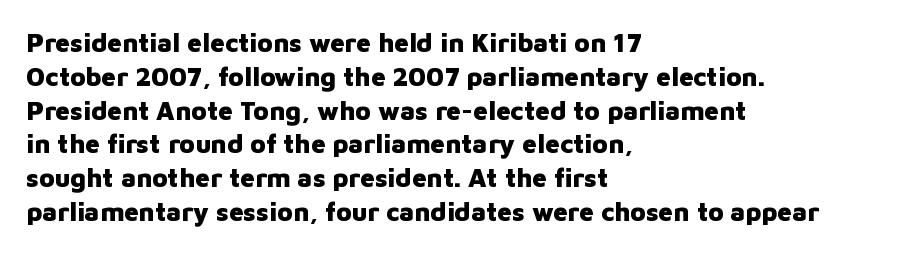
{"italic": "no", "bold": "yes", "underline": "no", "align": "left", "line_spacing": "normal", "line_spacing_ratio": 1.3, "letter_spacing": "normal", "letter_spacing_em": 0.0, "glyph_px": 26}
